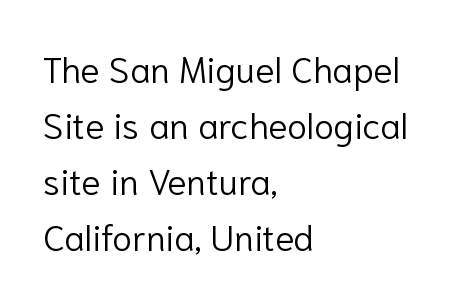
Think standard paragraph weight, or any step lighter than that. Nope, no serifs anywhere on these letters. Where is the straight margin? On the left. Nope, not italic — everything's standing straight. The face used here is rendered with its standard letterfit. The passage shown is typed in a proportional face where columns would drift.
